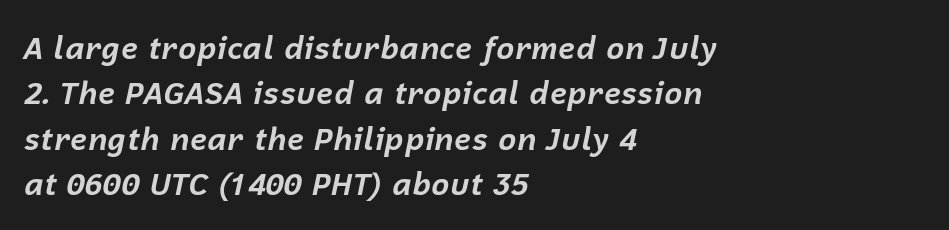
Q: Is the text bold? A: Yes.
Q: Is the text italic (slanted)? A: Yes, it leans right by about 12 degrees.
Q: Is the text underlined? A: No.
Q: How is the paragraph aligned? A: Left-aligned.
Q: Is the spacing between letters normal or unusually wide? A: Normal.
Q: Is the spacing between lines tight, normal or loose? A: Normal.
Q: Width (condensed, normal, or wide)? A: Normal.
Q: Stroke contrast? A: Low.
Q: x-height? A: Medium.
Q: Monospaced? A: No.
